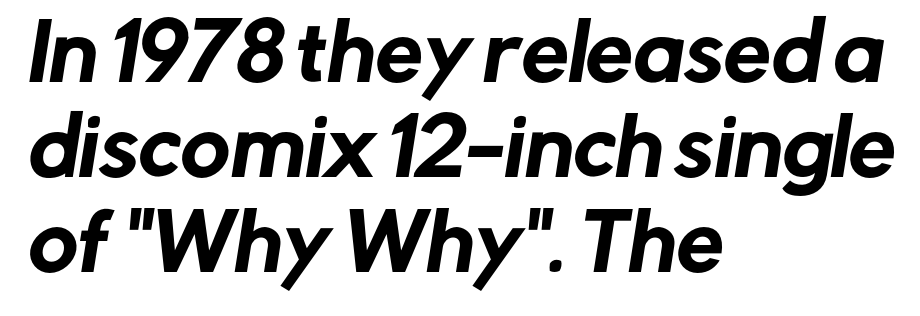
Q: Is the typeface a serif or a sans-serif typeface? A: Sans-serif.
Q: Is the text underlined? A: No.
Q: How is the paragraph aligned? A: Left-aligned.
Q: Is the spacing between letters normal or unusually wide? A: Normal.
Q: Is the spacing between lines tight, normal or loose? A: Normal.
Q: Width (condensed, normal, or wide)? A: Normal.
Q: Stroke contrast? A: Low.
Q: x-height? A: Medium.
Q: Monospaced? A: No.
